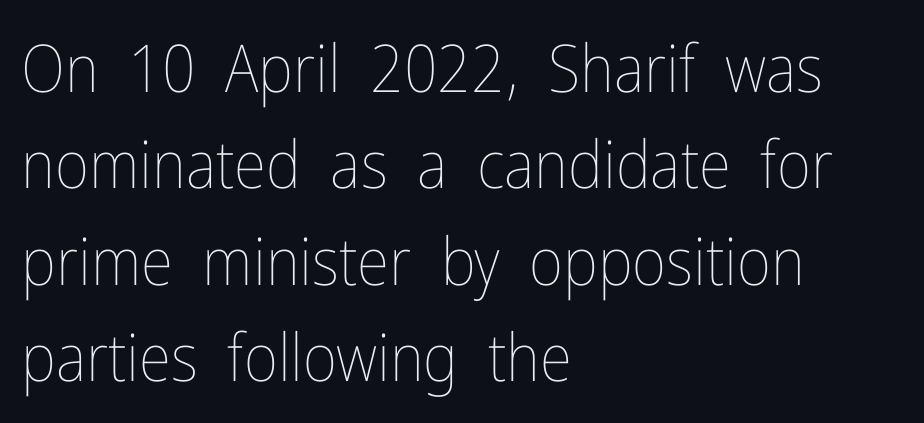
The image shows 66 px thin, condensed type, upright; set left-aligned, normal line spacing (1.46x), normal letter spacing, not underlined; low stroke contrast and a medium x-height.
